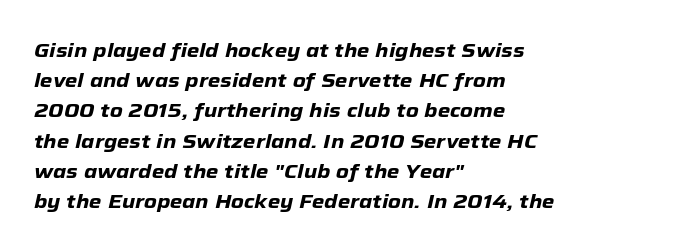
Q: Is the text bold? A: Yes.
Q: Is the text italic (slanted)? A: Yes, it leans right by about 12 degrees.
Q: Is the text underlined? A: No.
Q: How is the paragraph aligned? A: Left-aligned.
Q: Is the spacing between letters normal or unusually wide? A: Normal.
Q: Is the spacing between lines tight, normal or loose? A: Normal.
